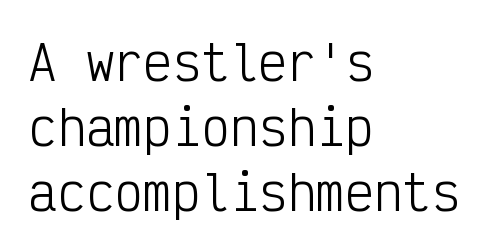
{"serif": "no", "italic": "no", "bold": "no", "weight": "light", "width": "condensed", "stroke_contrast": "low", "x_height": "medium", "monospaced": "yes", "underline": "no", "align": "left", "line_spacing": "normal", "line_spacing_ratio": 1.35, "letter_spacing": "normal", "letter_spacing_em": 0.0, "glyph_px": 48}
